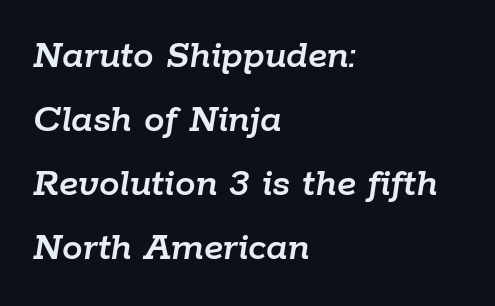
Q: Is the text italic (slanted)? A: Yes, it leans right by about 9 degrees.
Q: Is the text underlined? A: No.
Q: How is the paragraph aligned? A: Left-aligned.
Q: Is the spacing between letters normal or unusually wide? A: Normal.
Q: Is the spacing between lines tight, normal or loose? A: Normal.
Q: Width (condensed, normal, or wide)? A: Normal.
Q: Stroke contrast? A: Low.
Q: x-height? A: Medium.
Q: Monospaced? A: No.
